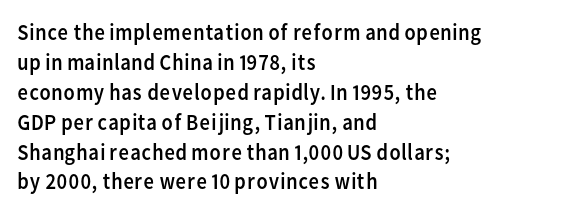
The image shows 23 px text type, upright; set left-aligned, normal line spacing (1.3x), normal letter spacing, not underlined.
